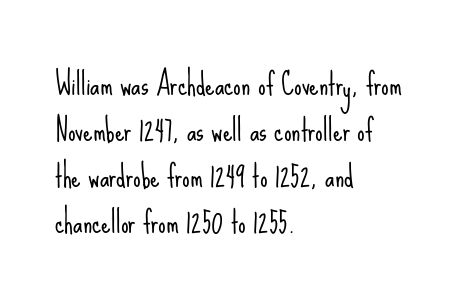
Q: Is the text bold? A: No.
Q: Is the text italic (slanted)? A: No, it is upright.
Q: Is the typeface a serif or a sans-serif typeface? A: Sans-serif.
Q: Is the text underlined? A: No.
Q: How is the paragraph aligned? A: Left-aligned.
Q: Is the spacing between letters normal or unusually wide? A: Normal.
Q: Is the spacing between lines tight, normal or loose? A: Normal.
Q: Width (condensed, normal, or wide)? A: Condensed.
Q: Stroke contrast? A: Low.
Q: x-height? A: Small.
Q: Monospaced? A: No.
